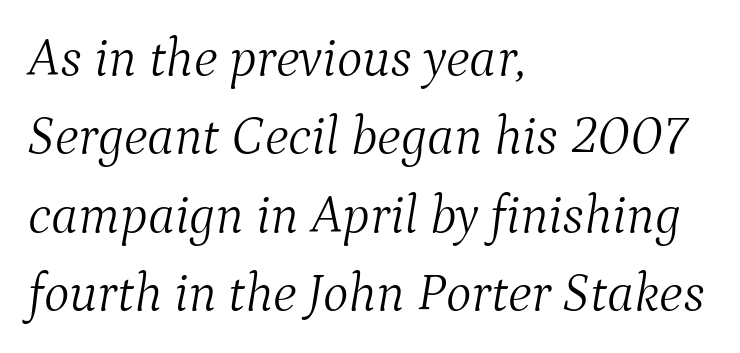
This sample has the flowing, uneven cadence of proportional lettering. Yep, that's italic — everything's leaning. To sum up the face: it has serifs. This rendering leaves character spacing at its baseline value.
